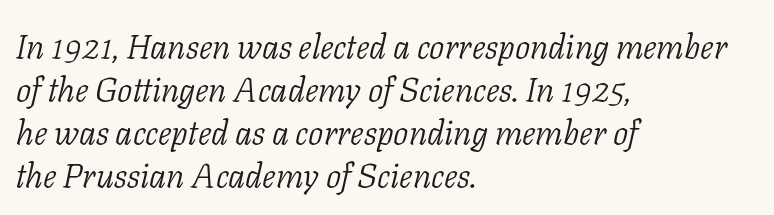
The image shows 34 px light serif type, italic (leaning right); set left-aligned, normal line spacing (1.26x), normal letter spacing, not underlined; low stroke contrast and a medium x-height.
